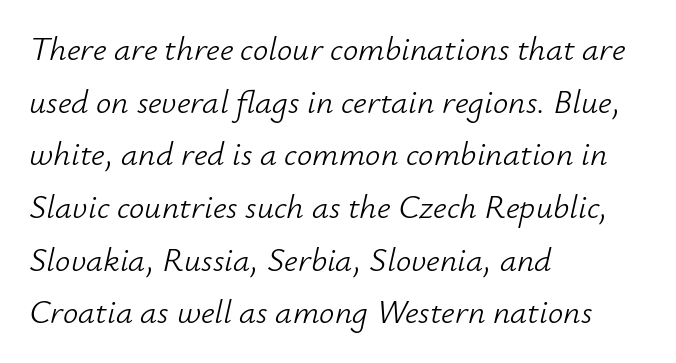
An italicized treatment has been applied to the whole sample. Caption: standard tracking, unaltered. Is this a heavy cut? Hardly; it is regular or lighter. The passage shown is typed in a proportional face where columns would drift. Compared with typical paragraphs, the rows here are spaced about the same. The glyphs are unaccompanied by any horizontal stroke below them.
